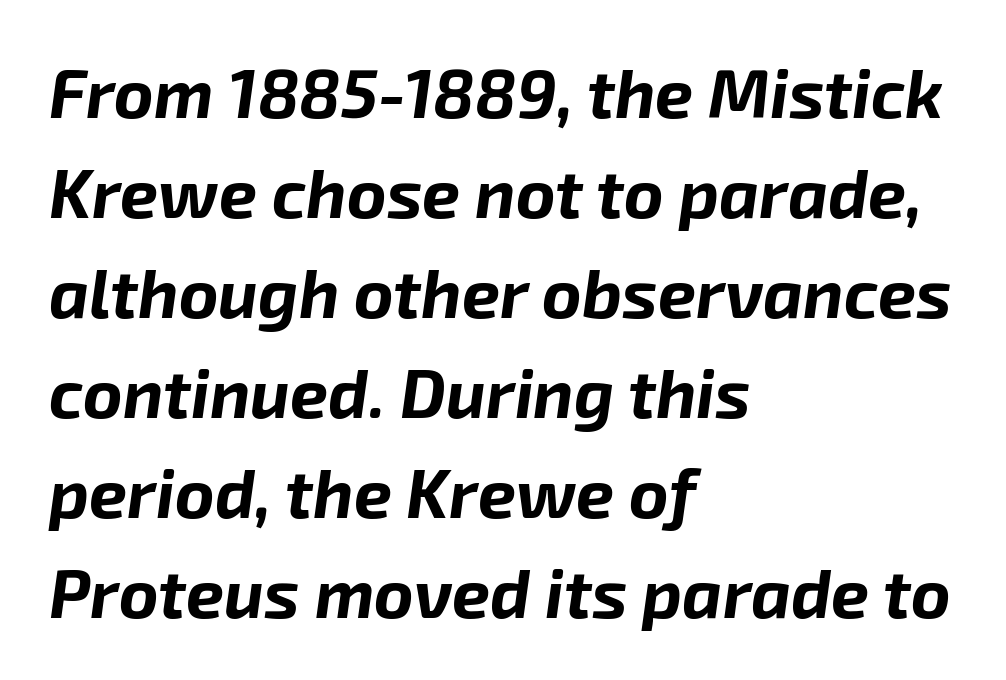
The image shows 68 px bold type, italic (leaning right); set left-aligned, normal line spacing (1.47x), normal letter spacing, not underlined; low stroke contrast and a medium x-height.
